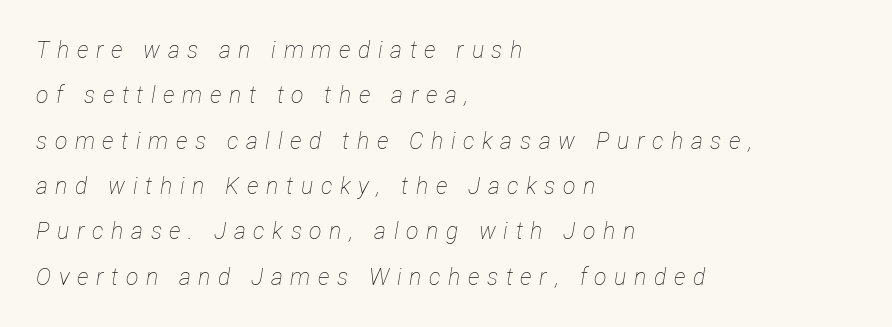
Is the type heavy? It reads as light-to-regular instead. Compared with a centered layout, this one pins lines to the left instead. Notice the wide empty band between every row — that's loose leading. The glyphs look as if they've been sheared to an angle. The gap between lines stays unmarked.
